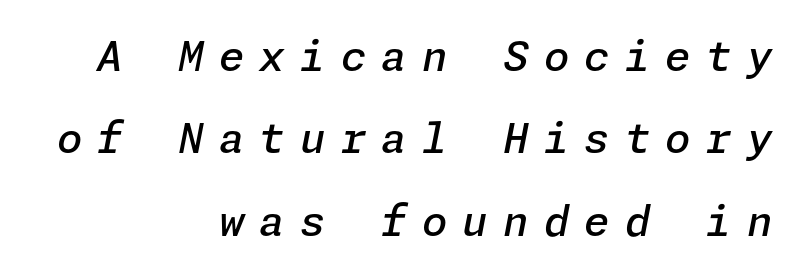
A bare baseline throughout the passage. A somewhat darkened texture: the type is semibold rather than bold. If you drew a ruler down the right edge, every line would touch it. Successive baselines arrive slowly, with a big drop between each.
